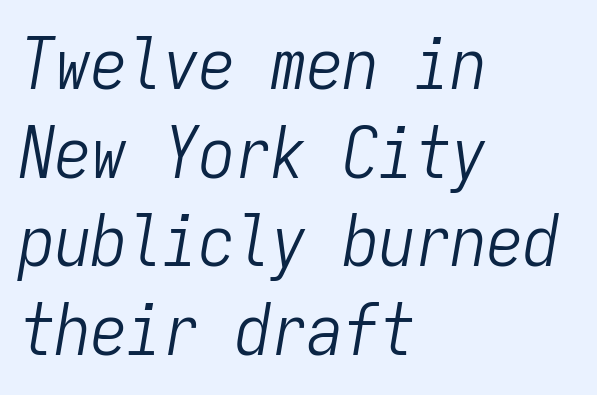
Q: Is the text bold? A: No.
Q: Is the text italic (slanted)? A: Yes, it leans right by about 9 degrees.
Q: Is the text underlined? A: No.
Q: How is the paragraph aligned? A: Left-aligned.
Q: Is the spacing between letters normal or unusually wide? A: Normal.
Q: Width (condensed, normal, or wide)? A: Condensed.
Q: Stroke contrast? A: Low.
Q: x-height? A: Medium.
Q: Monospaced? A: Yes.
